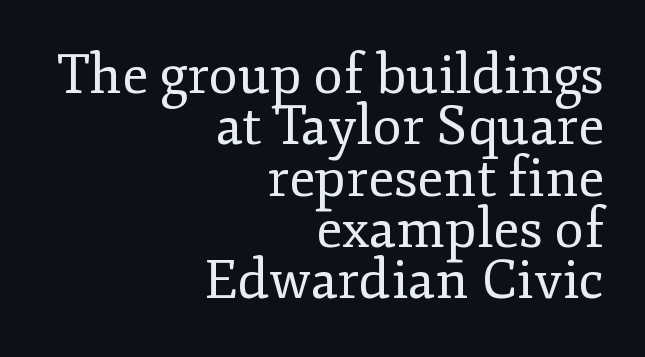
Rule under the text: the space is simply empty. Observe the serifs anchoring each vertical stroke in this sample. Horizontal bands of white between lines are thin slivers. Line ends are locked; line starts wander. The rendering uses natural spacing where letterforms have individual widths. Letters have the restrained weight of plain body copy at most.
